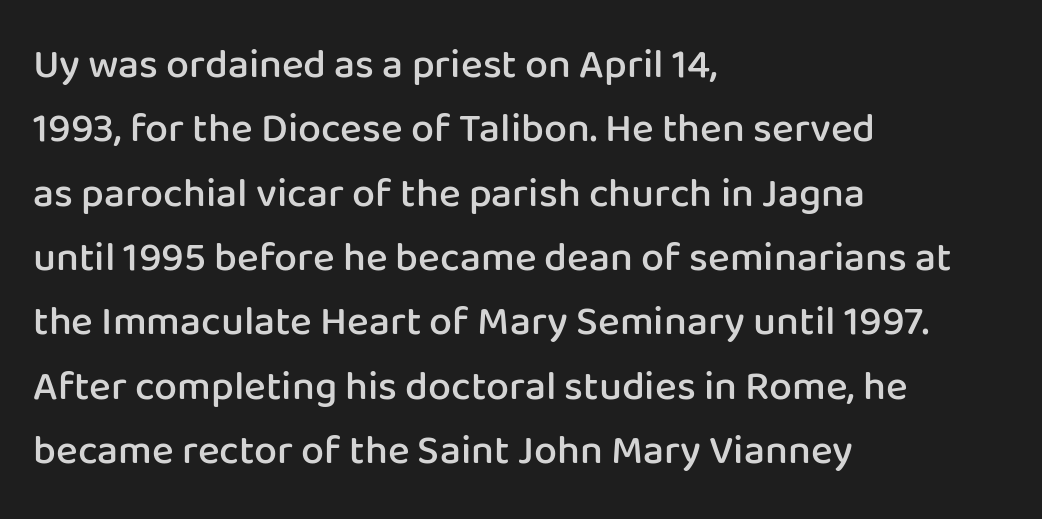
{"serif": "no", "italic": "no", "bold": "semi", "weight": "semibold", "width": "normal", "stroke_contrast": "low", "x_height": "medium", "monospaced": "no", "underline": "no", "align": "left", "line_spacing": "normal", "line_spacing_ratio": 1.57, "letter_spacing": "normal", "letter_spacing_em": 0.0, "glyph_px": 41}
